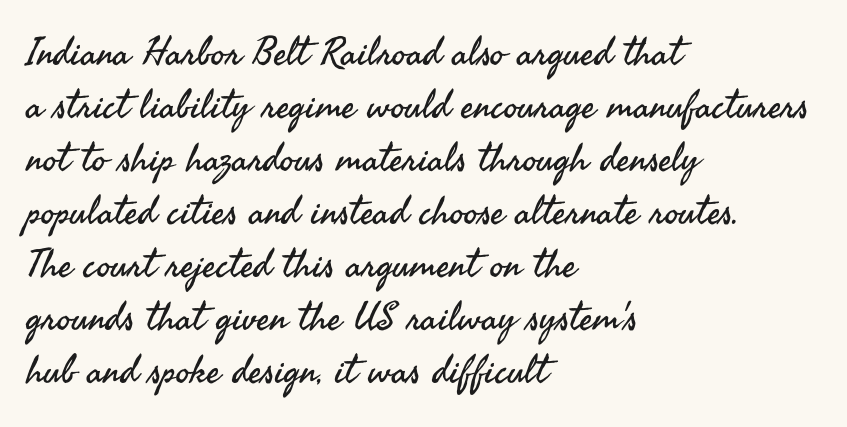
{"serif": "no", "bold": "no", "weight": "regular", "width": "normal", "stroke_contrast": "medium", "x_height": "small", "monospaced": "no", "underline": "no", "align": "left", "line_spacing": "normal", "line_spacing_ratio": 1.36, "letter_spacing": "normal", "letter_spacing_em": 0.0, "glyph_px": 39}
